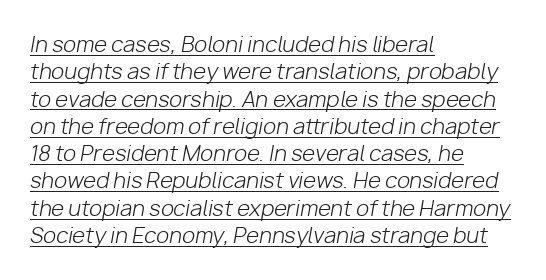
Stems and bowls with no extra thickness — not bold. Short and long lines alike share a common starting point at left. Emphasis-style slanted type is in use. A typesetter would call this leading conventional body-copy spacing. The passage shown is underscored from start to finish. In terms of letterspacing, this is plain default setting.
